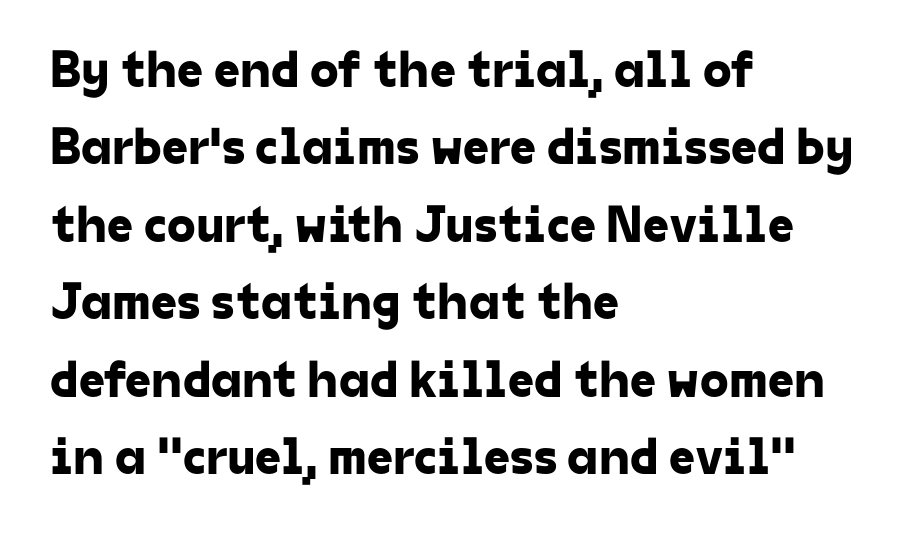
{"serif": "no", "width": "normal", "stroke_contrast": "low", "x_height": "medium", "monospaced": "no", "underline": "no", "align": "left", "line_spacing": "normal", "line_spacing_ratio": 1.49, "letter_spacing": "normal", "letter_spacing_em": 0.0, "glyph_px": 52}
